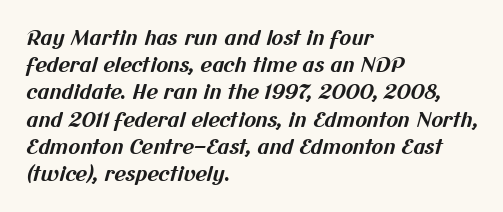
Pretty heavy lettering here — definitely bold. The area under the type is left untouched. The lines in this sample share a left origin and differ only in where they stop. These lines keep a tight, regular rhythm from letter to letter. Line spacing here is normal.
